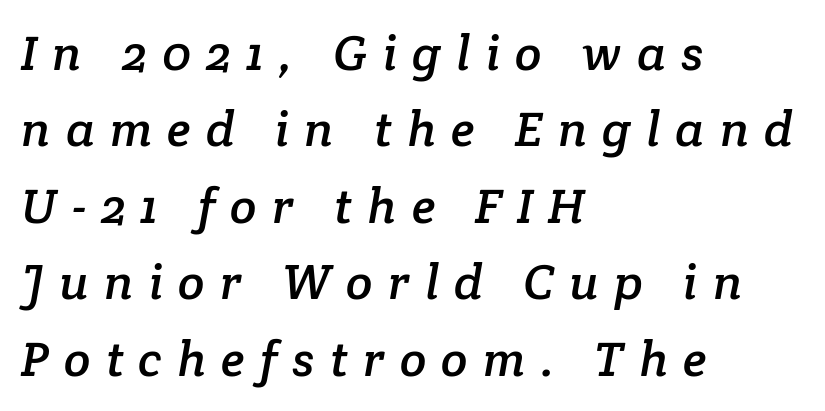
Q: Is the typeface a serif or a sans-serif typeface? A: Serif.
Q: Is the text underlined? A: No.
Q: How is the paragraph aligned? A: Left-aligned.
Q: Is the spacing between letters normal or unusually wide? A: Unusually wide.
Q: Is the spacing between lines tight, normal or loose? A: Normal.
Q: Width (condensed, normal, or wide)? A: Normal.
Q: Stroke contrast? A: Low.
Q: x-height? A: Medium.
Q: Monospaced? A: No.
